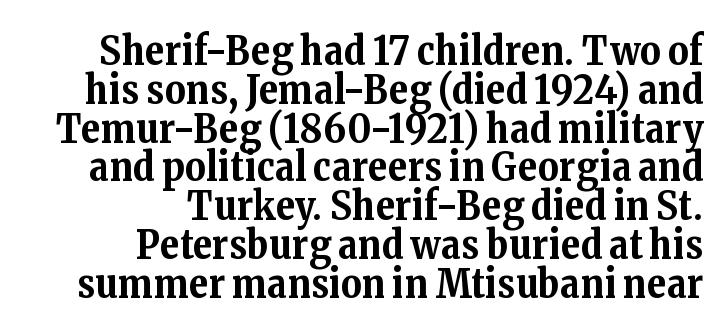
{"serif": "yes", "italic": "no", "bold": "yes", "weight": "bold", "width": "normal", "stroke_contrast": "medium", "x_height": "medium", "monospaced": "no", "underline": "no", "align": "right", "line_spacing": "tight", "line_spacing_ratio": 0.97, "letter_spacing": "normal", "letter_spacing_em": 0.0, "glyph_px": 40}
